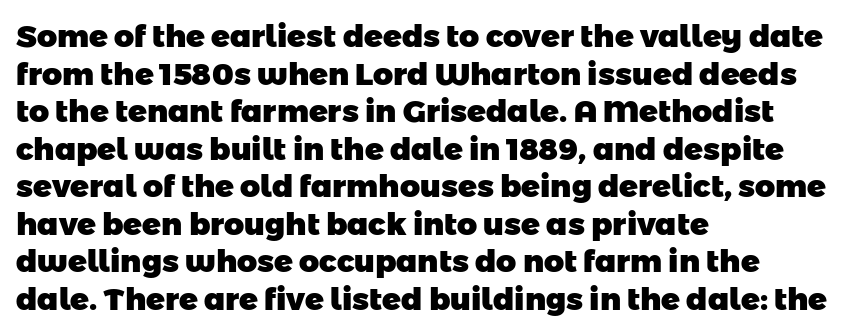
Q: Is the text bold? A: Yes.
Q: Is the typeface a serif or a sans-serif typeface? A: Sans-serif.
Q: Is the text underlined? A: No.
Q: How is the paragraph aligned? A: Left-aligned.
Q: Is the spacing between letters normal or unusually wide? A: Normal.
Q: Width (condensed, normal, or wide)? A: Normal.
Q: Stroke contrast? A: Low.
Q: x-height? A: Medium.
Q: Monospaced? A: No.
